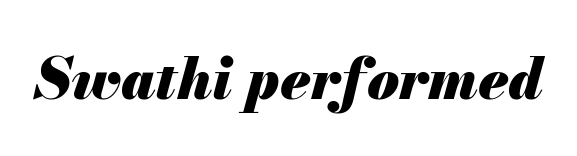
Q: Is the text bold? A: Yes.
Q: Is the text italic (slanted)? A: Yes, it leans right by about 13 degrees.
Q: Is the text underlined? A: No.
Q: Is the spacing between letters normal or unusually wide? A: Normal.
Q: Width (condensed, normal, or wide)? A: Normal.
Q: Stroke contrast? A: Medium.
Q: x-height? A: Small.
Q: Monospaced? A: No.
